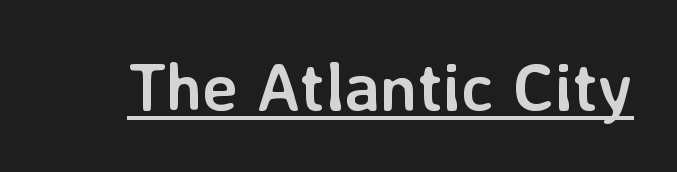
Q: Is the text bold? A: Yes.
Q: Is the text italic (slanted)? A: No, it is upright.
Q: Is the typeface a serif or a sans-serif typeface? A: Sans-serif.
Q: Is the text underlined? A: Yes.
Q: Is the spacing between letters normal or unusually wide? A: Normal.
Q: Width (condensed, normal, or wide)? A: Normal.
Q: Stroke contrast? A: Low.
Q: x-height? A: Medium.
Q: Monospaced? A: No.
